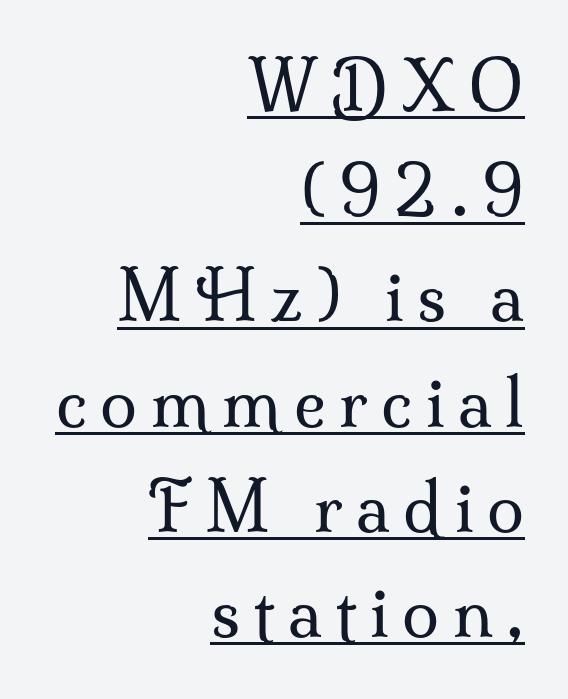
Q: Is the text bold? A: No.
Q: Is the text italic (slanted)? A: No, it is upright.
Q: Is the typeface a serif or a sans-serif typeface? A: Serif.
Q: Is the text underlined? A: Yes.
Q: How is the paragraph aligned? A: Right-aligned.
Q: Is the spacing between letters normal or unusually wide? A: Unusually wide.
Q: Is the spacing between lines tight, normal or loose? A: Normal.
Q: Width (condensed, normal, or wide)? A: Normal.
Q: Stroke contrast? A: Medium.
Q: x-height? A: Small.
Q: Monospaced? A: No.
